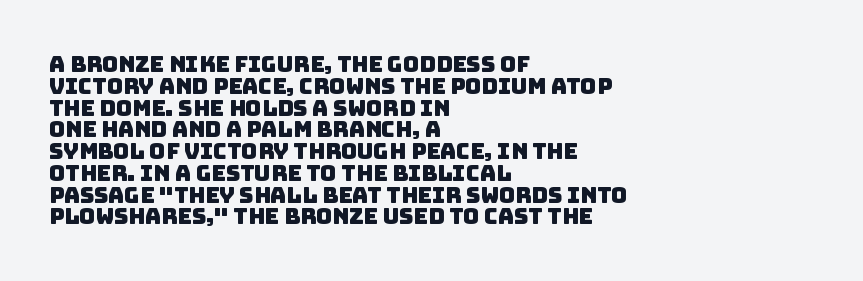
These lines stack with their left ends in a neat column. Reading down the column, the eye jumps only a short way to each next line. Words appear dense and cohesive because spacing is normal. Any mark beneath the type? The region is blank.
